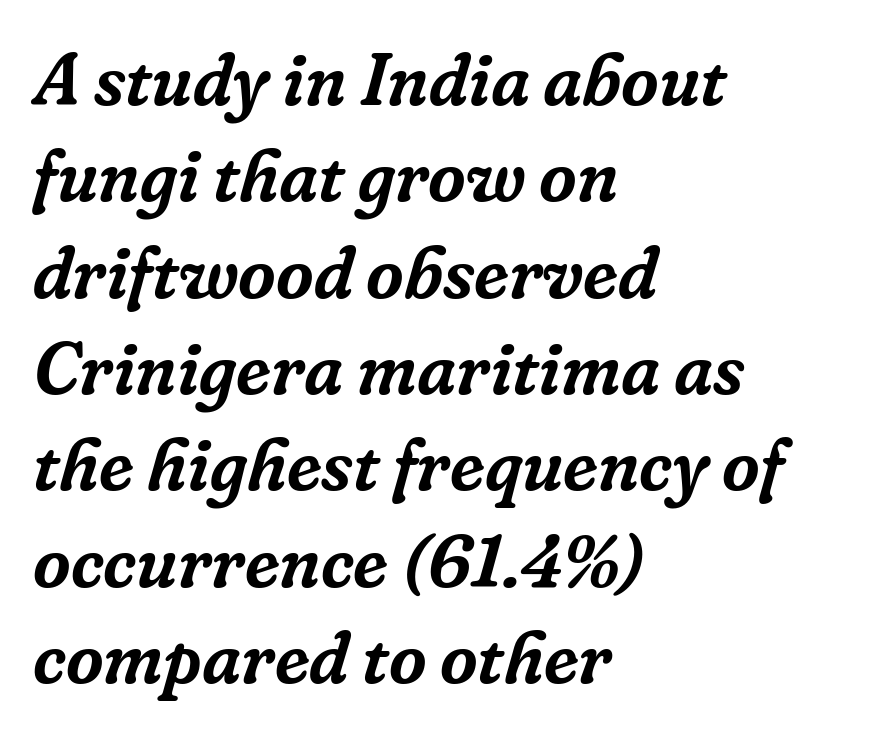
Q: Is the text italic (slanted)? A: Yes, it leans right by about 16 degrees.
Q: Is the typeface a serif or a sans-serif typeface? A: Serif.
Q: Is the text underlined? A: No.
Q: How is the paragraph aligned? A: Left-aligned.
Q: Is the spacing between letters normal or unusually wide? A: Normal.
Q: Is the spacing between lines tight, normal or loose? A: Normal.
Q: Width (condensed, normal, or wide)? A: Normal.
Q: Stroke contrast? A: Low.
Q: x-height? A: Medium.
Q: Monospaced? A: No.
